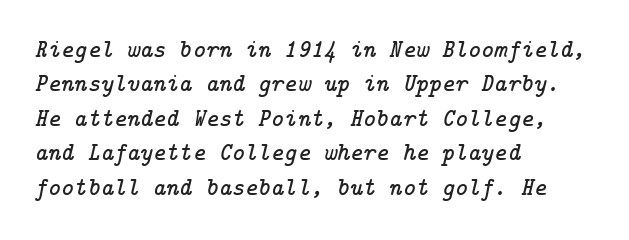
Q: Is the text italic (slanted)? A: Yes, it leans right by about 14 degrees.
Q: Is the text underlined? A: No.
Q: How is the paragraph aligned? A: Left-aligned.
Q: Is the spacing between letters normal or unusually wide? A: Normal.
Q: Is the spacing between lines tight, normal or loose? A: Normal.
